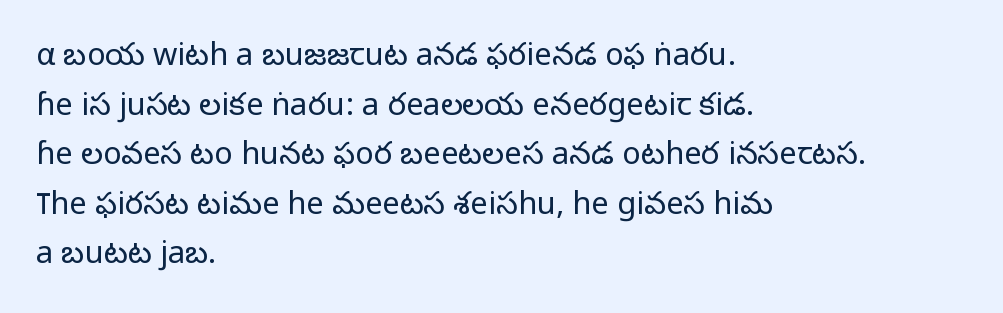
Think of a printed novel: that variable character pitch is what you see here. The rag falls on the right side of this text block. Rendered with straight, roman letterforms. Nobody touched the tracking dial on this one. Notice how descenders clear the ascenders below comfortably — that's standard leading. Are there feet on the stems? There aren't — it's a sans.
